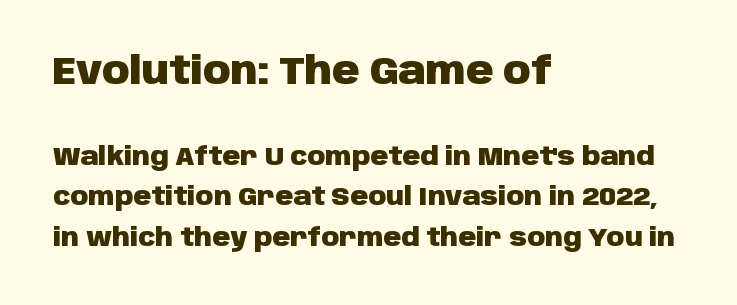
The image shows 38 px heavy sans-serif type, upright; set left-aligned, normal line spacing (1.62x), normal letter spacing, not underlined; the first (top) block is 1.52x larger; low stroke contrast and a large x-height.
